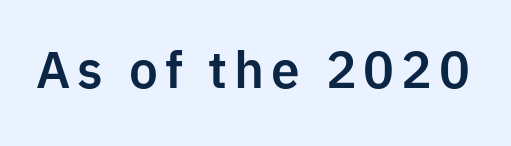
Q: Is the text italic (slanted)? A: No, it is upright.
Q: Is the typeface a serif or a sans-serif typeface? A: Sans-serif.
Q: Is the text underlined? A: No.
Q: Width (condensed, normal, or wide)? A: Normal.
Q: Stroke contrast? A: Low.
Q: x-height? A: Medium.
Q: Monospaced? A: No.
